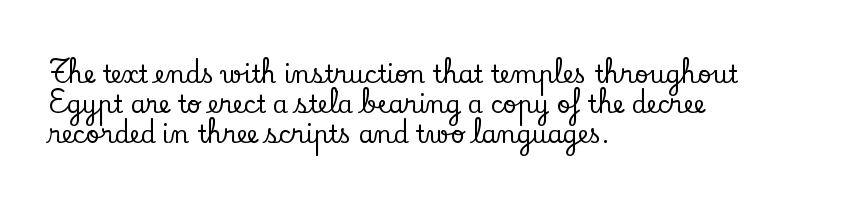
This sample uses an upright cut, with every glyph sitting square on the baseline. The space beneath each line is pristine and unruled. Short note: letters normally spaced. A classic flush-left, rag-right setting is used for this passage.
